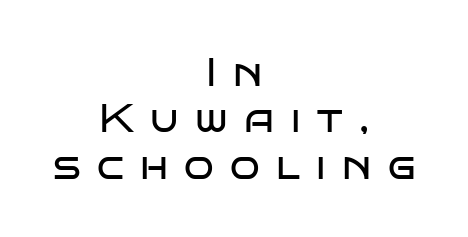
{"serif": "no", "italic": "no", "bold": "no", "weight": "regular", "width": "wide", "stroke_contrast": "low", "x_height": "large", "monospaced": "no", "underline": "no", "align": "center", "line_spacing_ratio": 1.19, "letter_spacing": "wide", "letter_spacing_em": 0.42, "glyph_px": 39}
